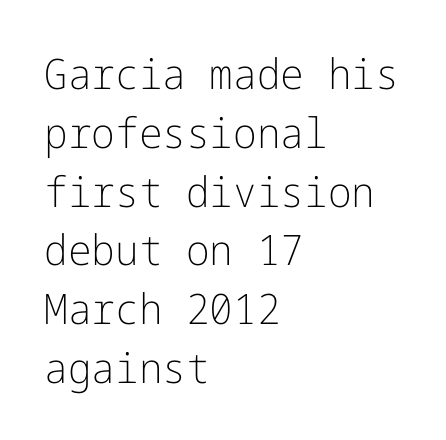
Summary of weight: not heavy and not bold. The paragraph shown leans on its left margin. The rows are spaced the way most documents space them. The specimen omits any rule beneath the text block's lines. The font family rendered here belongs to the sans-serif group.
